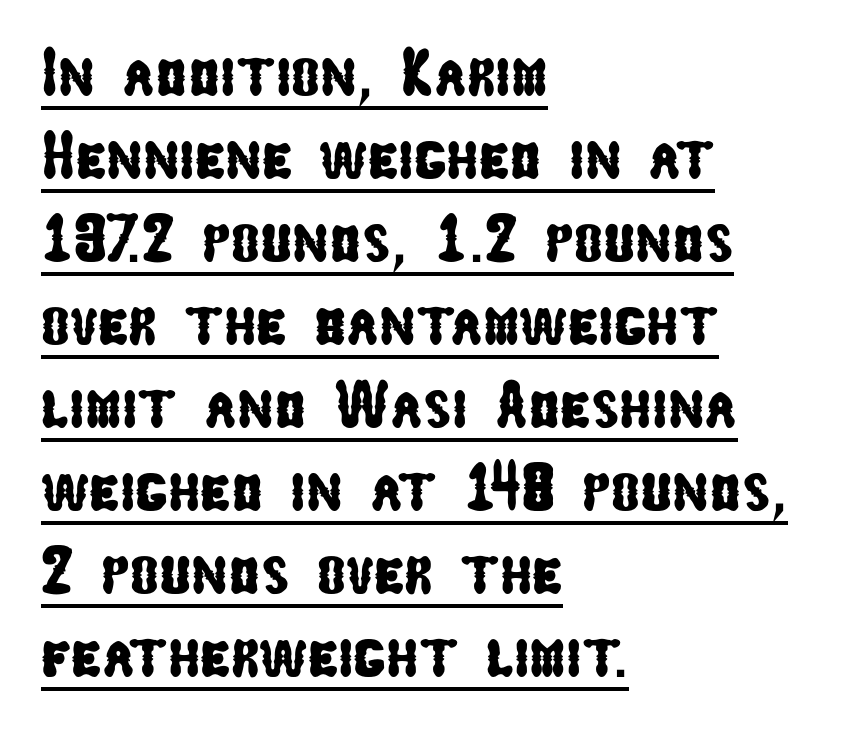
{"serif": "no", "width": "condensed", "stroke_contrast": "low", "x_height": "medium", "monospaced": "no", "underline": "yes", "align": "left", "line_spacing_ratio": 1.22, "letter_spacing": "normal", "letter_spacing_em": 0.0, "glyph_px": 68}
